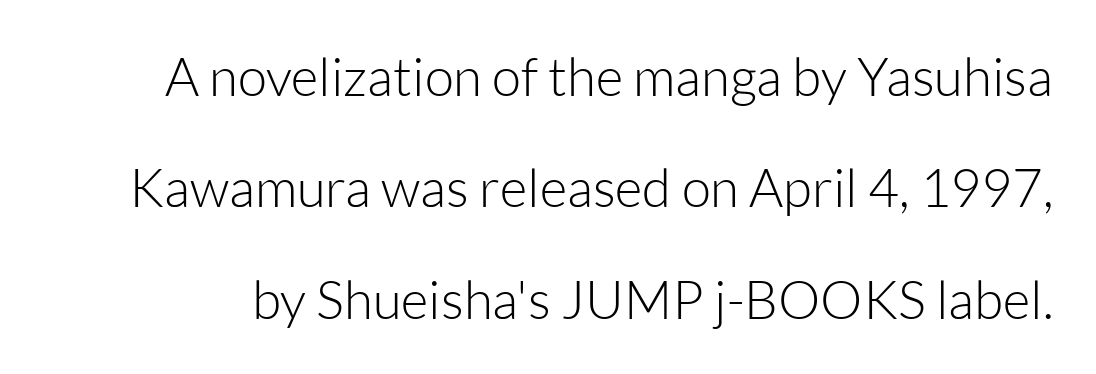
{"serif": "no", "italic": "no", "bold": "no", "weight": "light", "width": "normal", "stroke_contrast": "low", "x_height": "medium", "monospaced": "no", "underline": "no", "line_spacing": "loose", "line_spacing_ratio": 2.1, "letter_spacing": "normal", "letter_spacing_em": 0.0, "glyph_px": 53}
